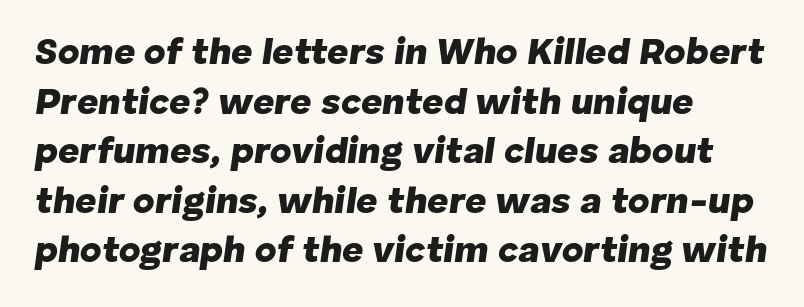
{"italic": "yes", "lean": "right", "slant_degrees": 8, "bold": "yes", "weight": "heavy", "width": "normal", "stroke_contrast": "low", "x_height": "medium", "monospaced": "no", "underline": "no", "align": "left", "line_spacing": "normal", "line_spacing_ratio": 1.34, "letter_spacing": "normal", "letter_spacing_em": 0.0, "glyph_px": 37}
